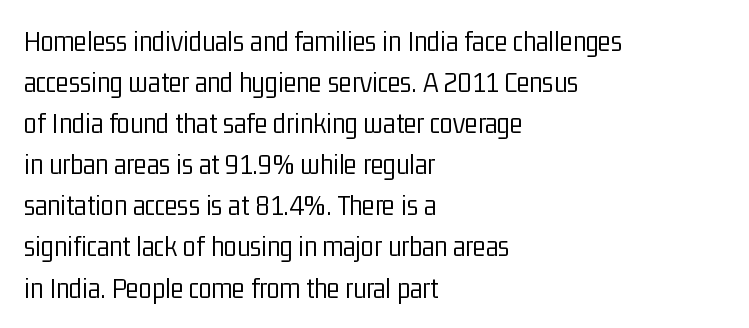
The image shows 30 px light, condensed sans-serif type, upright; set left-aligned, normal line spacing (1.37x), normal letter spacing, not underlined; low stroke contrast and a medium x-height.
